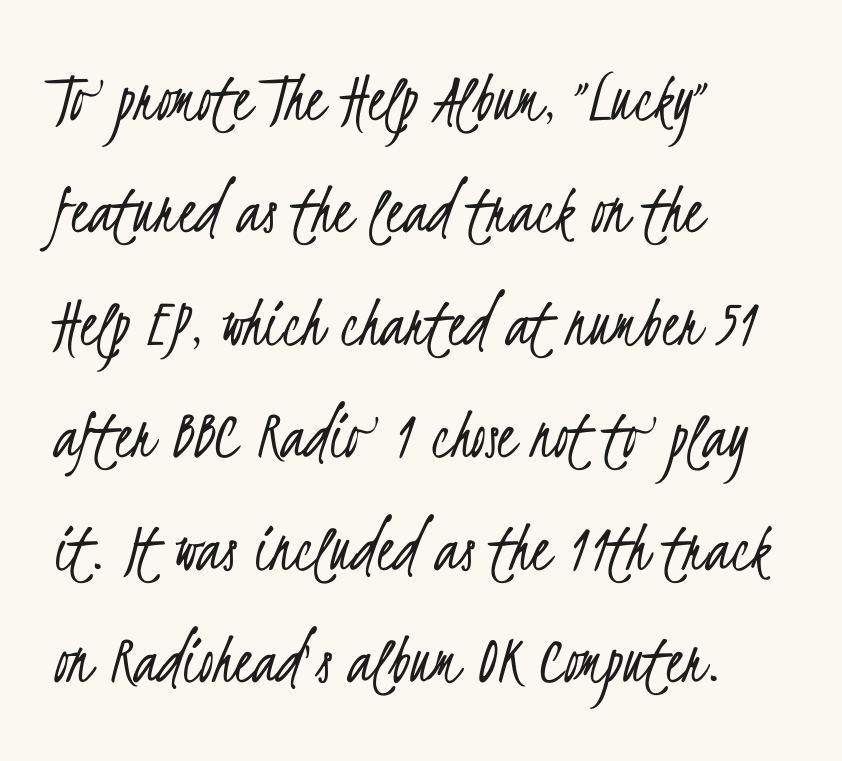
Q: Is the text bold? A: No.
Q: Is the typeface a serif or a sans-serif typeface? A: Sans-serif.
Q: Is the text underlined? A: No.
Q: How is the paragraph aligned? A: Left-aligned.
Q: Is the spacing between letters normal or unusually wide? A: Normal.
Q: Is the spacing between lines tight, normal or loose? A: Normal.
Q: Width (condensed, normal, or wide)? A: Condensed.
Q: Stroke contrast? A: Low.
Q: x-height? A: Small.
Q: Monospaced? A: No.
